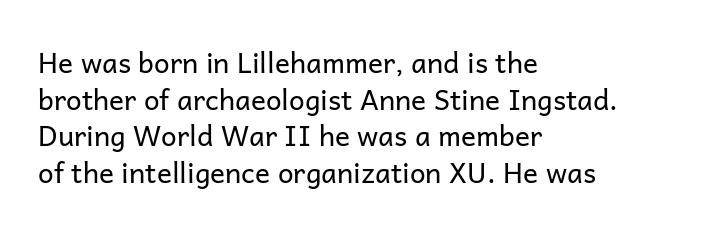
Characters follow at the spacing the type designer built in. Whoever set this chose a conventional vertical rhythm. No letter is thick-stroked: the sample isn't bold. The typeface chosen for these lines omits serifs. Where is the straight margin? On the left.
